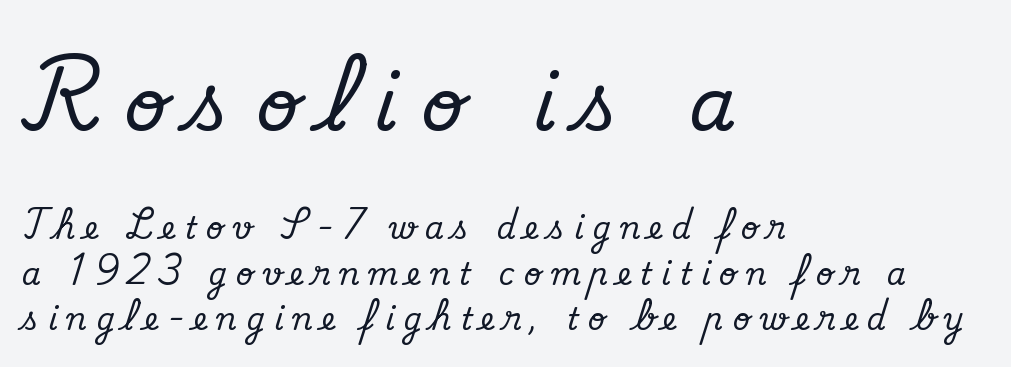
The zone under the glyphs is completely vacant. Note: larger setting up top, smaller setting below. Loose tracking; the words dissolve into strings of separated letters.
